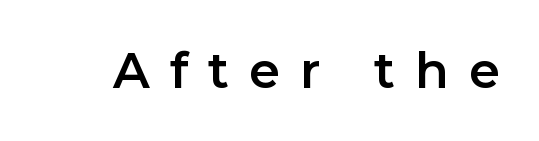
{"serif": "no", "italic": "no", "width": "normal", "stroke_contrast": "low", "x_height": "medium", "monospaced": "no", "underline": "no", "letter_spacing": "wide", "letter_spacing_em": 0.41, "glyph_px": 49}
